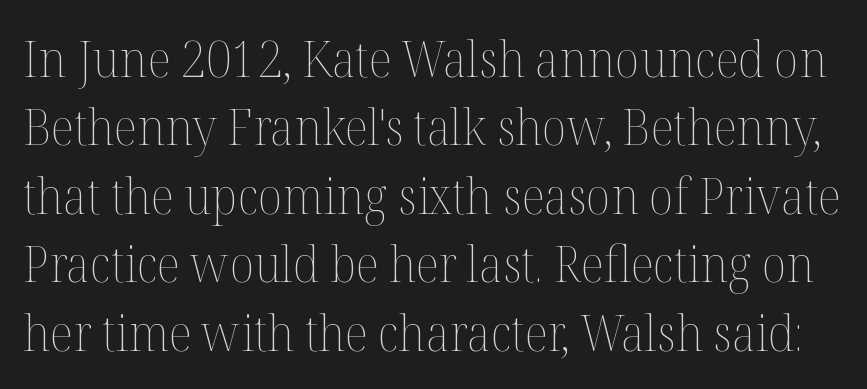
Q: Is the text bold? A: No.
Q: Is the text italic (slanted)? A: No, it is upright.
Q: Is the text underlined? A: No.
Q: Is the spacing between letters normal or unusually wide? A: Normal.
Q: Is the spacing between lines tight, normal or loose? A: Normal.
Q: Width (condensed, normal, or wide)? A: Normal.
Q: Stroke contrast? A: Medium.
Q: x-height? A: Medium.
Q: Monospaced? A: No.
